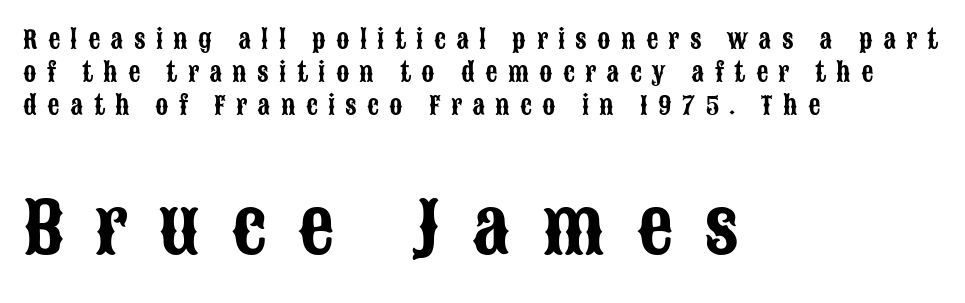
Q: Is the text italic (slanted)? A: No, it is upright.
Q: Is the typeface a serif or a sans-serif typeface? A: Sans-serif.
Q: Is the text underlined? A: No.
Q: How is the paragraph aligned? A: Left-aligned.
Q: Is the spacing between letters normal or unusually wide? A: Unusually wide.
Q: Is the spacing between lines tight, normal or loose? A: Normal.
Q: Which block of text is set in a larger size, the first (top) or the second (bottom)? A: The second (bottom) one.
Q: Width (condensed, normal, or wide)? A: Condensed.
Q: Stroke contrast? A: Low.
Q: x-height? A: Large.
Q: Monospaced? A: No.
